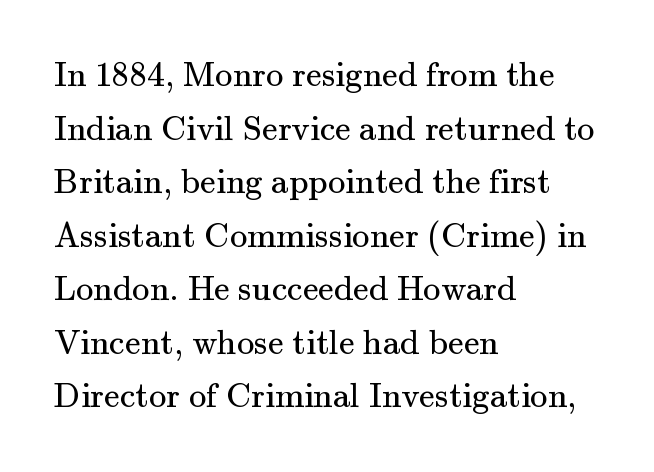
Q: Is the text bold? A: No.
Q: Is the text italic (slanted)? A: No, it is upright.
Q: Is the typeface a serif or a sans-serif typeface? A: Serif.
Q: Is the text underlined? A: No.
Q: How is the paragraph aligned? A: Left-aligned.
Q: Is the spacing between letters normal or unusually wide? A: Normal.
Q: Is the spacing between lines tight, normal or loose? A: Normal.
Q: Width (condensed, normal, or wide)? A: Normal.
Q: Stroke contrast? A: Medium.
Q: x-height? A: Small.
Q: Monospaced? A: No.
